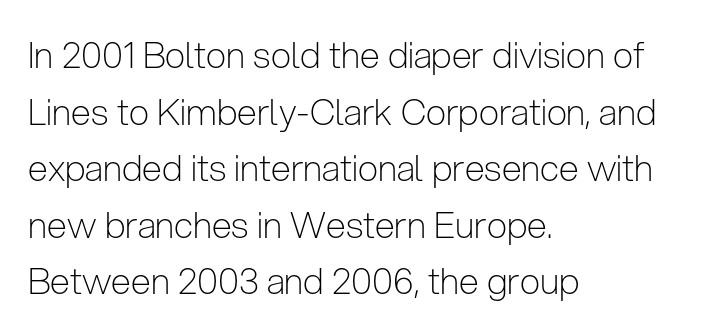
Q: Is the text bold? A: No.
Q: Is the text italic (slanted)? A: No, it is upright.
Q: Is the typeface a serif or a sans-serif typeface? A: Sans-serif.
Q: Is the text underlined? A: No.
Q: How is the paragraph aligned? A: Left-aligned.
Q: Is the spacing between letters normal or unusually wide? A: Normal.
Q: Is the spacing between lines tight, normal or loose? A: Normal.
Q: Width (condensed, normal, or wide)? A: Condensed.
Q: Stroke contrast? A: Low.
Q: x-height? A: Medium.
Q: Monospaced? A: No.
